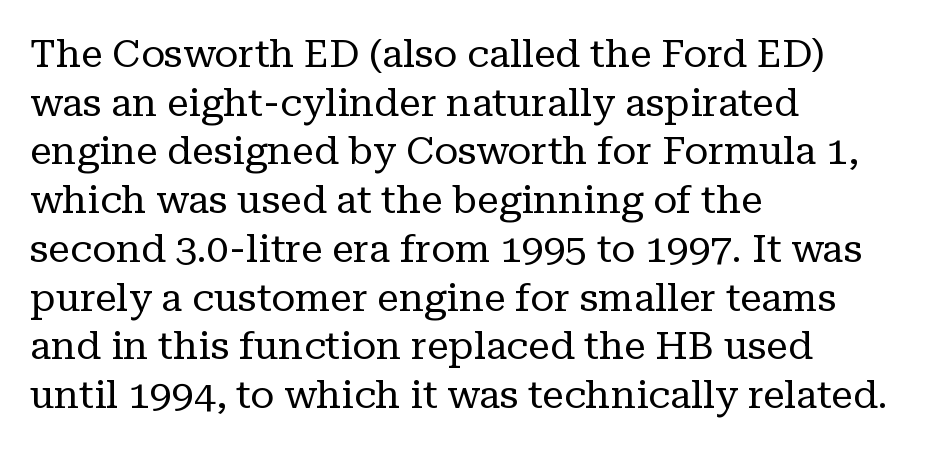
{"serif": "yes", "italic": "no", "bold": "no", "weight": "regular", "width": "normal", "stroke_contrast": "low", "x_height": "medium", "monospaced": "no", "underline": "no", "align": "left", "line_spacing": "normal", "line_spacing_ratio": 1.25, "letter_spacing": "normal", "letter_spacing_em": 0.0, "glyph_px": 39}
